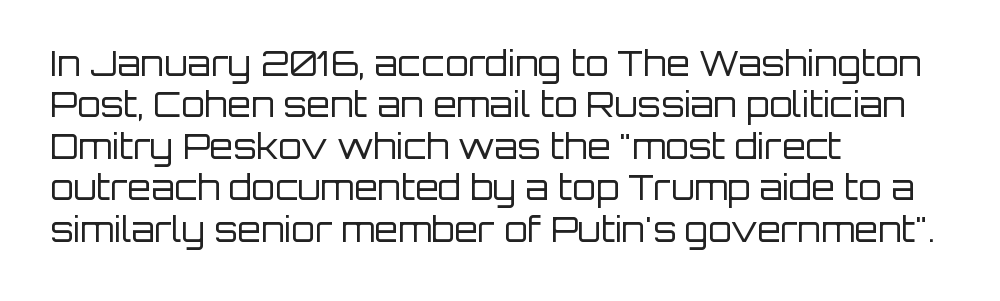
The image shows 34 px regular-weight sans-serif type, upright; set left-aligned, line spacing 1.22x, normal letter spacing, not underlined; low stroke contrast and a large x-height.
